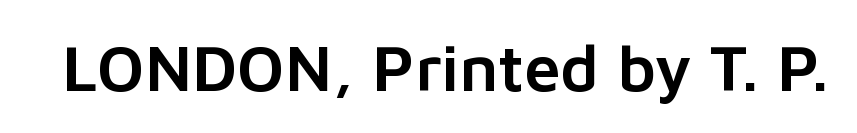
The passage shown is typed in a proportional face where columns would drift. Do the letters lean? They stand straight. Each row of text sits above clean, open space. Each word holds together tightly as a unit, with standard inter-letter gaps. This rendering employs a face without finishing strokes, i.e., a sans-serif.
